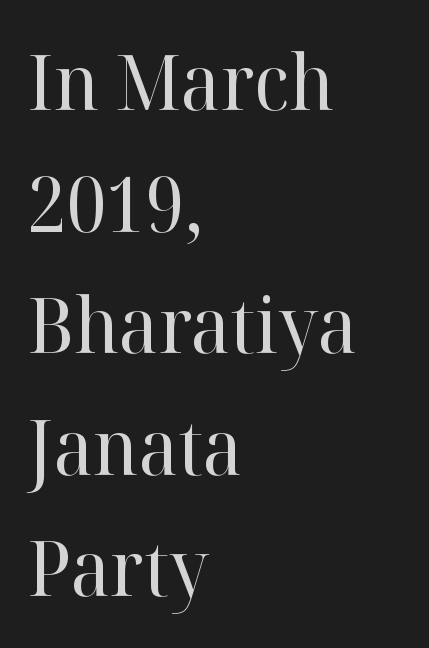
{"serif": "yes", "italic": "no", "bold": "no", "weight": "regular", "width": "normal", "stroke_contrast": "high", "x_height": "medium", "monospaced": "no", "underline": "no", "align": "left", "line_spacing": "normal", "line_spacing_ratio": 1.6, "letter_spacing": "normal", "letter_spacing_em": 0.0, "glyph_px": 76}
